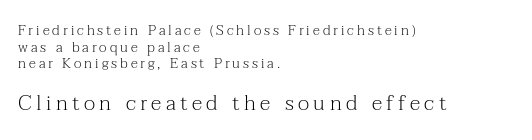
Weight: not bold — regular or lighter. Honestly, the letter spacing is so wide it's the main thing you notice. Do the letters lean? They stand straight. Every row of glyphs begins at an identical x-position on the left.
